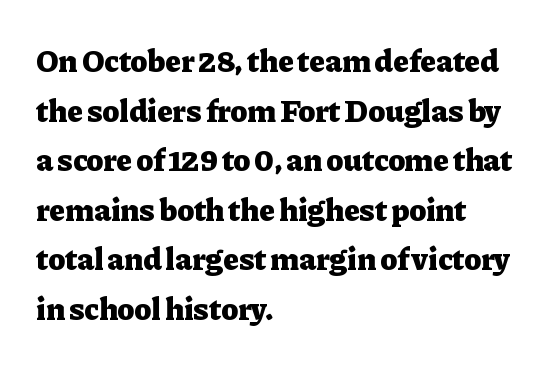
Q: Is the text bold? A: Yes.
Q: Is the text italic (slanted)? A: No, it is upright.
Q: Is the typeface a serif or a sans-serif typeface? A: Serif.
Q: Is the text underlined? A: No.
Q: How is the paragraph aligned? A: Left-aligned.
Q: Is the spacing between letters normal or unusually wide? A: Normal.
Q: Is the spacing between lines tight, normal or loose? A: Normal.
Q: Width (condensed, normal, or wide)? A: Normal.
Q: Stroke contrast? A: Low.
Q: x-height? A: Medium.
Q: Monospaced? A: No.
